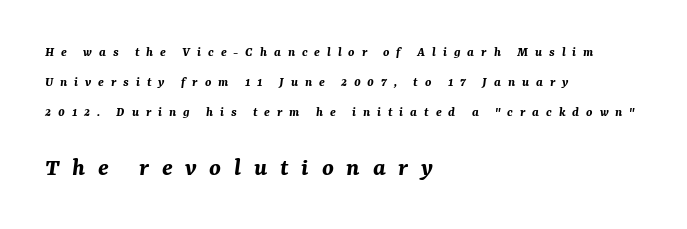
Which chunk is bigger? The second one — the bottom block dwarfs the top. You could fit nearly another row in the gap between these rows. The glyphs are unaccompanied by any horizontal stroke below them. Caption: multi-line text, flush left, ragged right.
